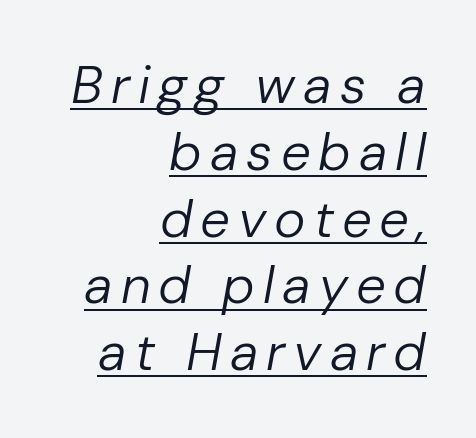
Caption: multi-line text, flush right, ragged left. Stems here are at most as thick as an everyday book face. If you measured baseline to baseline, you'd find a middling distance. This sample has the flowing, uneven cadence of proportional lettering. The rendering applies a slant to the glyphs. A rule runs beneath these lines of type.
